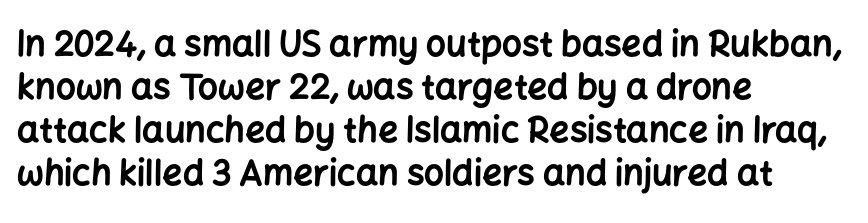
The image shows 35 px bold sans-serif type, upright; set left-aligned, line spacing 1.23x, normal letter spacing, not underlined; low stroke contrast and a medium x-height.
